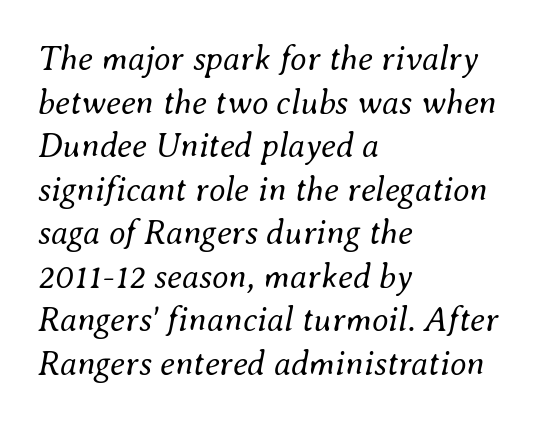
The rag falls on the right side of this text block. This sample keeps an unexceptional amount of space between lines. Each letter keeps its own natural width here, so spacing adapts to shape. The font is comparable to plain body text, perhaps lighter. Is the type slanted? Yes — the strokes lean at a clear angle.
